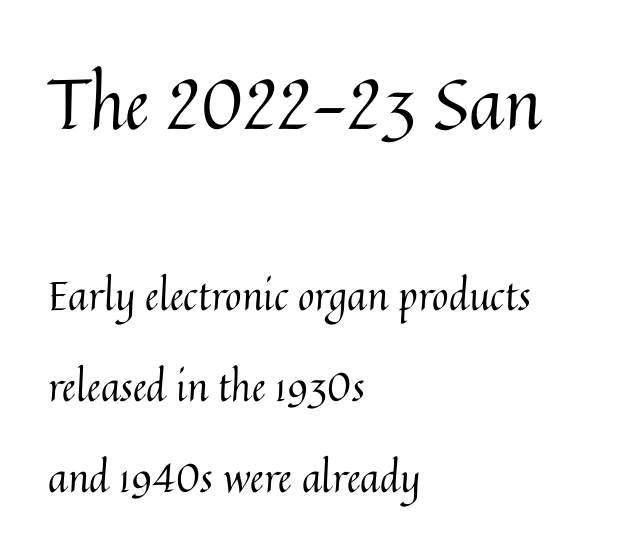
{"bold": "no", "weight": "regular", "width": "normal", "stroke_contrast": "medium", "x_height": "medium", "monospaced": "no", "underline": "no", "align": "left", "line_spacing": "loose", "line_spacing_ratio": 2.28, "letter_spacing": "normal", "letter_spacing_em": 0.0, "larger_block": "first", "size_ratio": 1.75, "glyph_px": 70}
